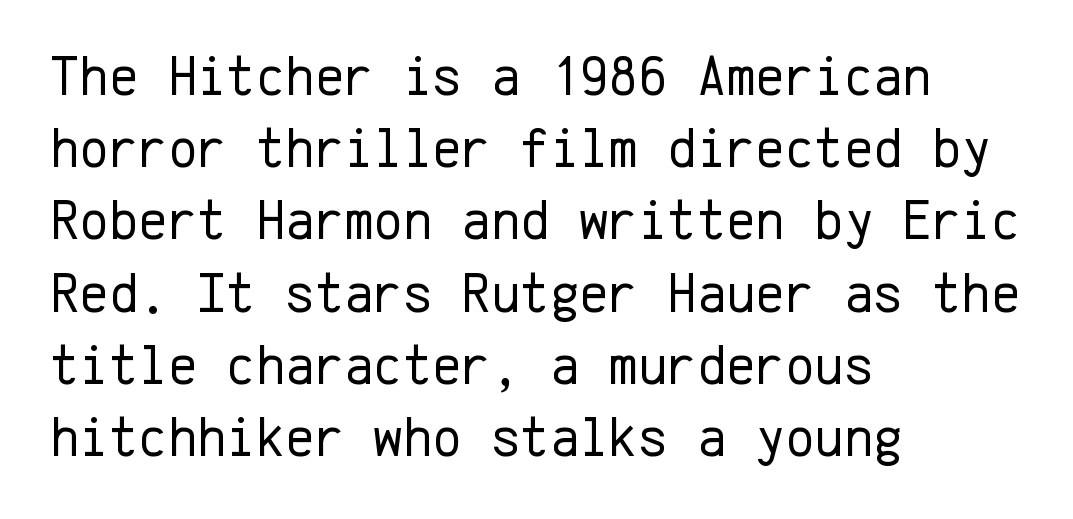
The image shows 56 px regular-weight sans-serif type, upright, monospaced; set left-aligned, normal line spacing (1.29x), normal letter spacing, not underlined; low stroke contrast and a medium x-height.
